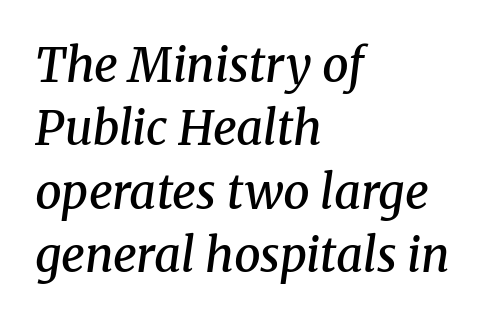
Q: Is the text bold? A: Semi-bold.
Q: Is the text italic (slanted)? A: Yes, it leans right by about 8 degrees.
Q: Is the typeface a serif or a sans-serif typeface? A: Serif.
Q: Is the text underlined? A: No.
Q: How is the paragraph aligned? A: Left-aligned.
Q: Is the spacing between letters normal or unusually wide? A: Normal.
Q: Is the spacing between lines tight, normal or loose? A: Normal.
Q: Width (condensed, normal, or wide)? A: Normal.
Q: Stroke contrast? A: Medium.
Q: x-height? A: Medium.
Q: Monospaced? A: No.
